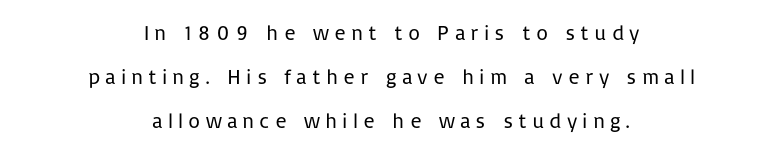
{"italic": "no", "bold": "no", "underline": "no", "align": "center", "line_spacing": "loose", "line_spacing_ratio": 2.1, "letter_spacing": "wide", "letter_spacing_em": 0.24, "glyph_px": 21}
